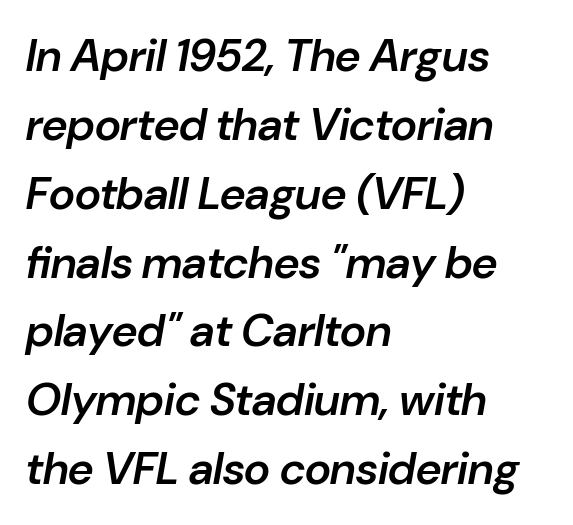
The image shows 45 px semibold type, italic (leaning right); set left-aligned, normal line spacing (1.53x), normal letter spacing, not underlined; low stroke contrast and a medium x-height.
